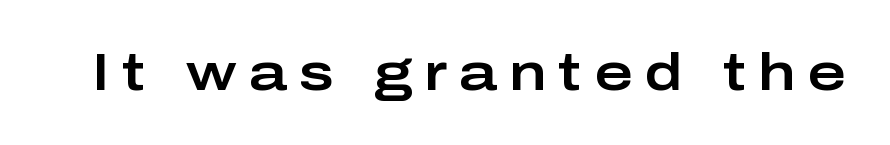
Q: Is the text italic (slanted)? A: No, it is upright.
Q: Is the typeface a serif or a sans-serif typeface? A: Sans-serif.
Q: Is the text underlined? A: No.
Q: Is the spacing between letters normal or unusually wide? A: Unusually wide.
Q: Width (condensed, normal, or wide)? A: Wide.
Q: Stroke contrast? A: Low.
Q: x-height? A: Medium.
Q: Monospaced? A: No.
